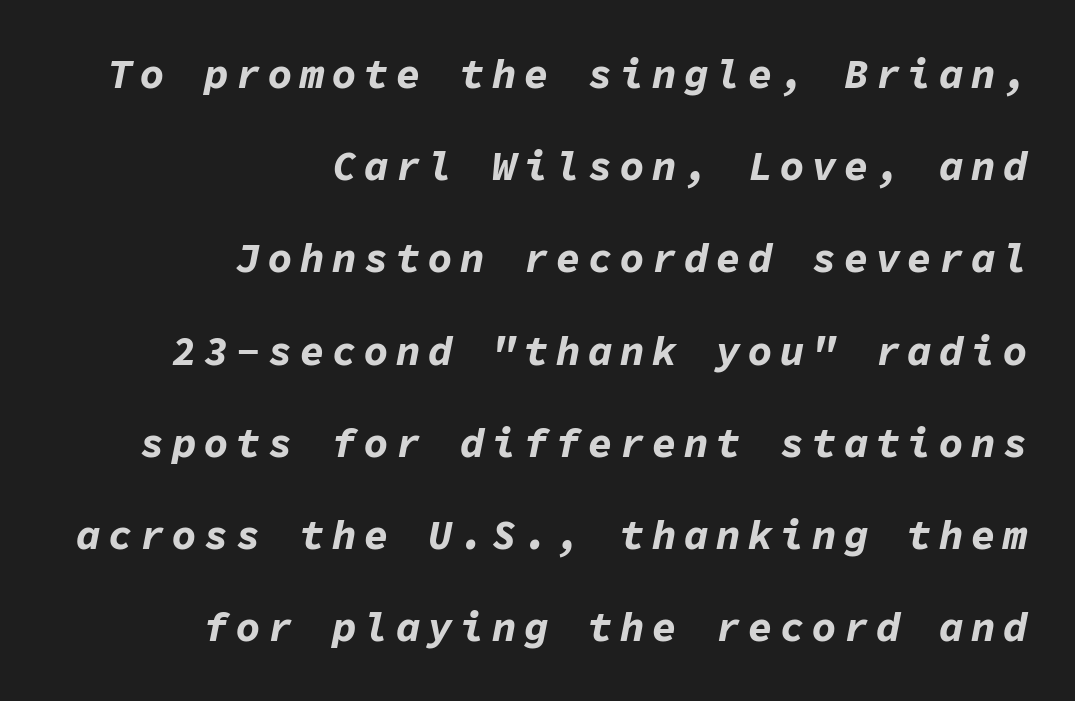
{"italic": "yes", "lean": "right", "slant_degrees": 11, "bold": "yes", "weight": "bold", "width": "normal", "stroke_contrast": "low", "x_height": "medium", "monospaced": "yes", "underline": "no", "align": "right", "line_spacing": "loose", "line_spacing_ratio": 2.25, "glyph_px": 41}
